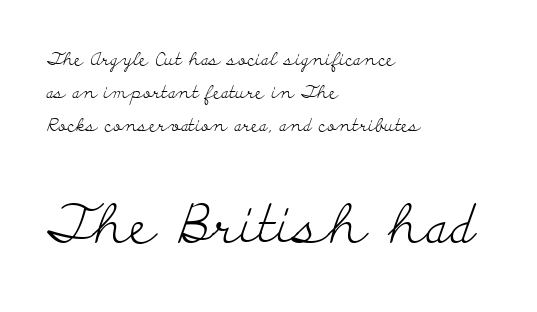
{"serif": "yes", "bold": "no", "weight": "light", "width": "wide", "stroke_contrast": "low", "x_height": "small", "monospaced": "no", "underline": "no", "align": "left", "line_spacing_ratio": 1.83, "letter_spacing": "normal", "letter_spacing_em": 0.0, "larger_block": "second", "size_ratio": 3.0, "glyph_px": 54}
